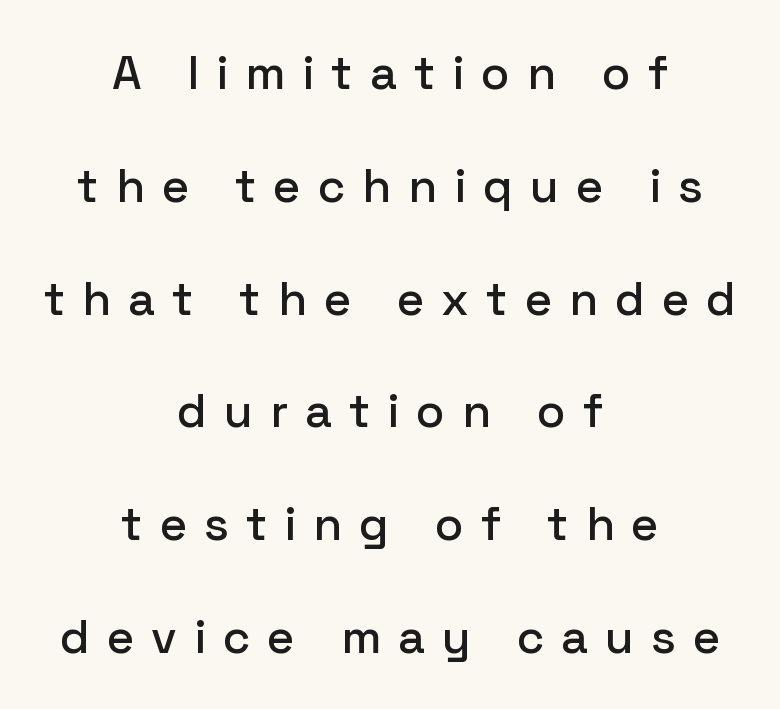
Q: Is the text italic (slanted)? A: No, it is upright.
Q: Is the typeface a serif or a sans-serif typeface? A: Sans-serif.
Q: Is the text underlined? A: No.
Q: How is the paragraph aligned? A: Centered.
Q: Is the spacing between letters normal or unusually wide? A: Unusually wide.
Q: Is the spacing between lines tight, normal or loose? A: Loose.
Q: Width (condensed, normal, or wide)? A: Normal.
Q: Stroke contrast? A: Low.
Q: x-height? A: Medium.
Q: Monospaced? A: No.
